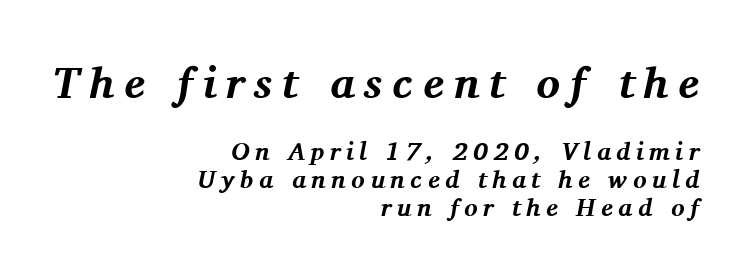
Note the varied advance widths — an 'i' is clearly narrower than an 'm'. Which margin do the lines hug? The right one — the left edge is uneven. The designer dialed line spacing down below the default. Little horizontal feet cap the strokes, marking this as serif type.
